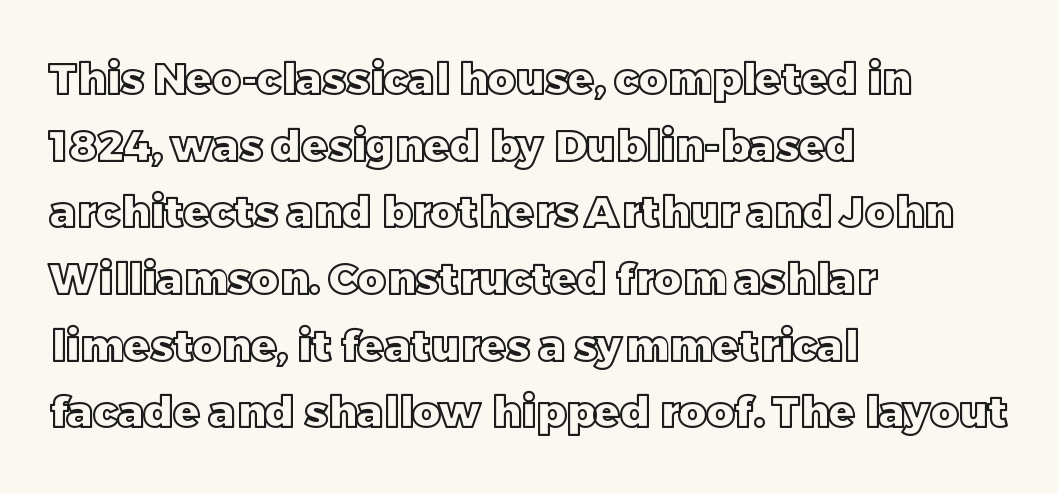
The lettering holds an erect, upright posture throughout. Rule under the text: the space is simply empty. Letter spacing: default. Line spacing here is normal. If you drew a ruler down the left edge, every line would touch it.
